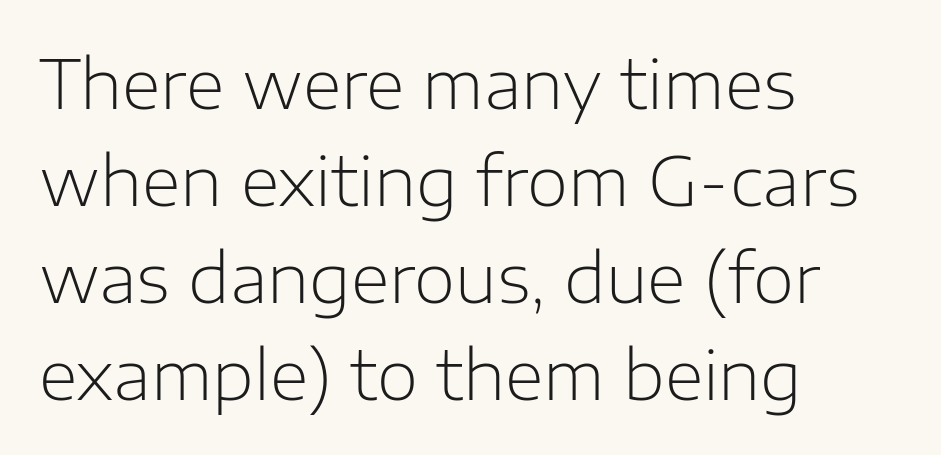
Q: Is the text bold? A: No.
Q: Is the text italic (slanted)? A: No, it is upright.
Q: Is the typeface a serif or a sans-serif typeface? A: Sans-serif.
Q: Is the text underlined? A: No.
Q: How is the paragraph aligned? A: Left-aligned.
Q: Is the spacing between letters normal or unusually wide? A: Normal.
Q: Is the spacing between lines tight, normal or loose? A: Normal.
Q: Width (condensed, normal, or wide)? A: Normal.
Q: Stroke contrast? A: Low.
Q: x-height? A: Medium.
Q: Monospaced? A: No.
